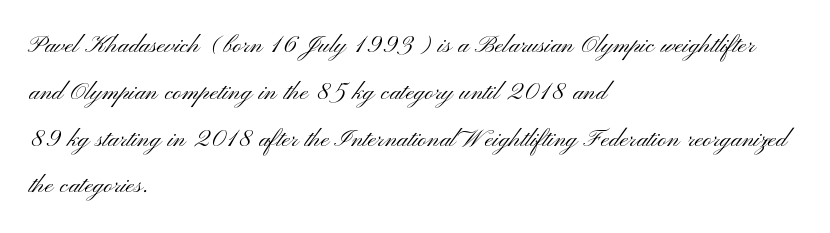
The image shows 31 px light, wide sans-serif type; set left-aligned, normal line spacing (1.51x), normal letter spacing, not underlined; medium stroke contrast and a small x-height.
